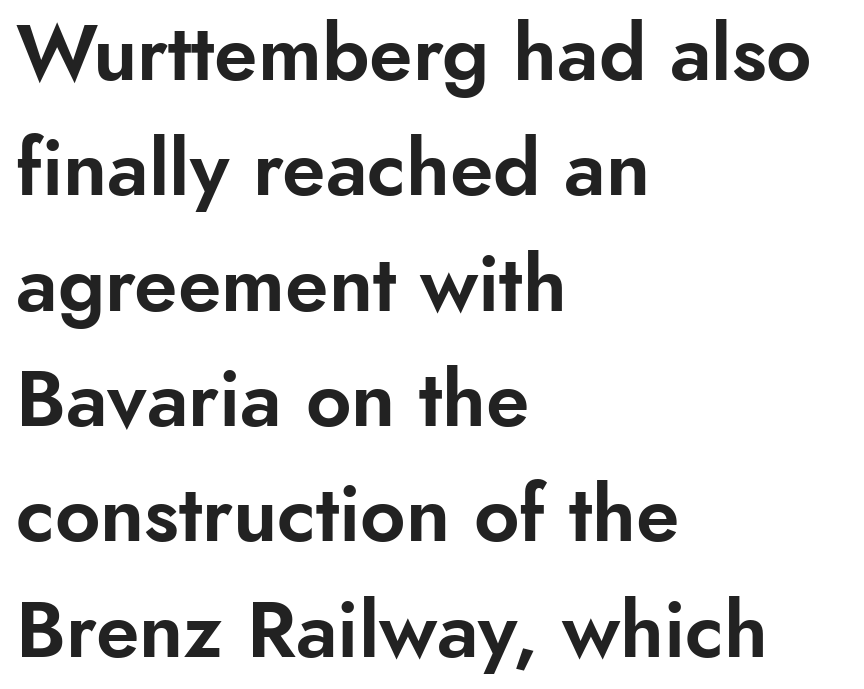
This sample uses an upright cut, with every glyph sitting square on the baseline. The letters carry no serifs — their stems end cleanly without finishing strokes. Between one letter and the next there's only the usual sliver of space. Do the characters align in a grid? No, the font is proportional. Alignment: flush left. Notice how descenders clear the ascenders below comfortably — that's standard leading.
